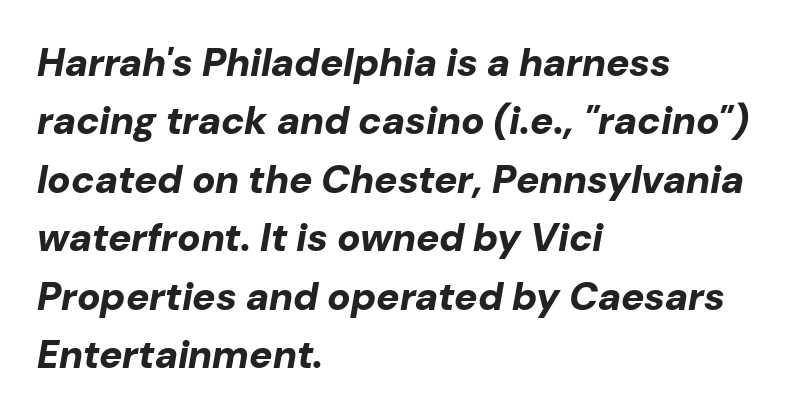
Descender tails drop into unmarked territory. Proportional: the letters do not fall into vertical columns. Honestly, the letter spacing is just normal — you wouldn't notice it. The typesetting leans heavy: a genuine bold.
